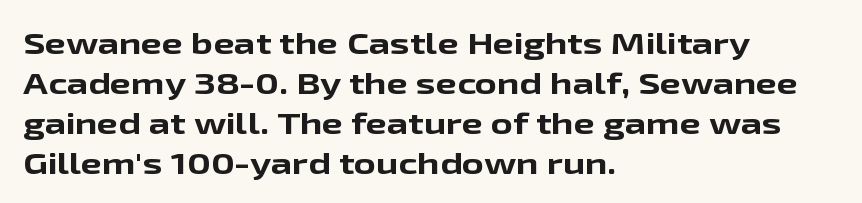
Q: Is the text bold? A: Yes.
Q: Is the text italic (slanted)? A: No, it is upright.
Q: Is the typeface a serif or a sans-serif typeface? A: Sans-serif.
Q: Is the text underlined? A: No.
Q: How is the paragraph aligned? A: Left-aligned.
Q: Is the spacing between letters normal or unusually wide? A: Normal.
Q: Is the spacing between lines tight, normal or loose? A: Normal.
Q: Width (condensed, normal, or wide)? A: Wide.
Q: Stroke contrast? A: Low.
Q: x-height? A: Medium.
Q: Monospaced? A: No.
